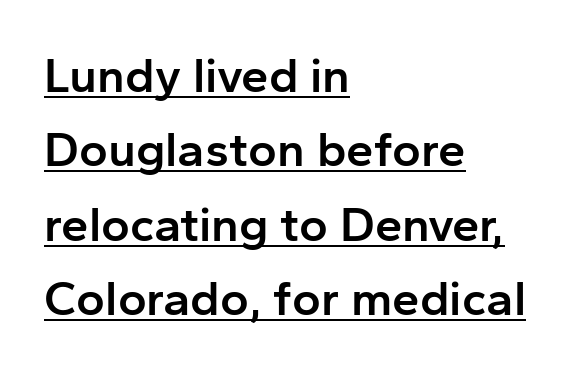
The image shows 49 px semibold sans-serif type, upright; set left-aligned, normal line spacing (1.52x), normal letter spacing, underlined; low stroke contrast and a medium x-height.
